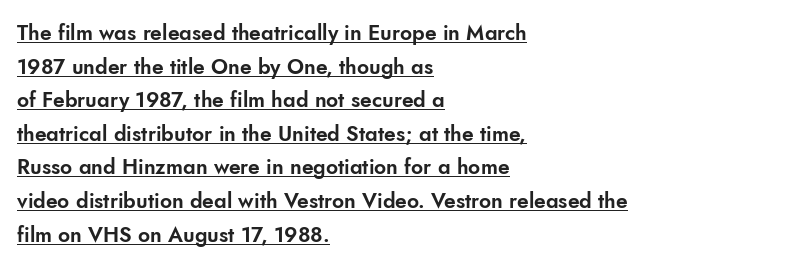
The image shows 21 px text type, upright; set left-aligned, normal line spacing (1.6x), normal letter spacing, underlined.
